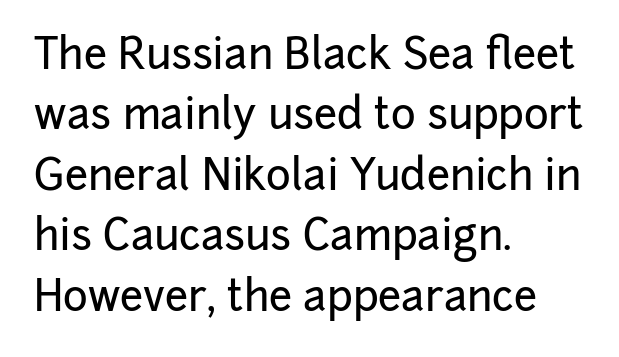
These lines were composed using upright roman letters. Observe the ordinary spacing: letters are neighbours, not strangers. One-word summary of the alignment: left. Compared with typical paragraphs, the rows here are spaced about the same.
